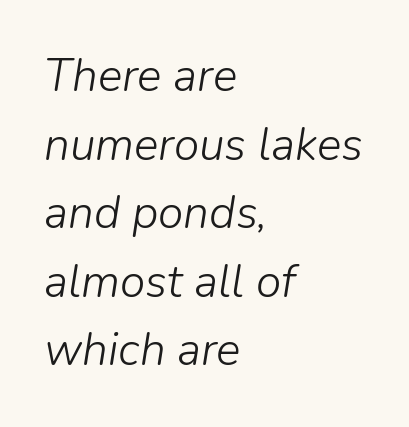
Words float on clear page, feet unadorned. Caption: multi-line text, flush left, ragged right. The cut favours lightness, reaching ordinary text weight at its darkest. The face used here is rendered with its standard letterfit.
